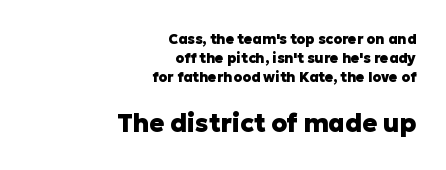
The image shows 25 px bold type, upright; set right-aligned, normal line spacing (1.36x), normal letter spacing, not underlined; the second (bottom) block is 1.79x larger.
